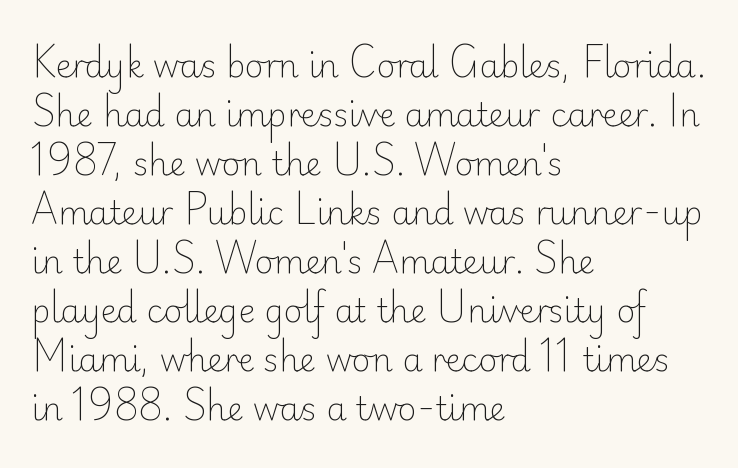
Q: Is the text bold? A: No.
Q: Is the text italic (slanted)? A: No, it is upright.
Q: Is the typeface a serif or a sans-serif typeface? A: Sans-serif.
Q: Is the text underlined? A: No.
Q: How is the paragraph aligned? A: Left-aligned.
Q: Is the spacing between letters normal or unusually wide? A: Normal.
Q: Is the spacing between lines tight, normal or loose? A: Normal.
Q: Width (condensed, normal, or wide)? A: Normal.
Q: Stroke contrast? A: Low.
Q: x-height? A: Small.
Q: Monospaced? A: No.
